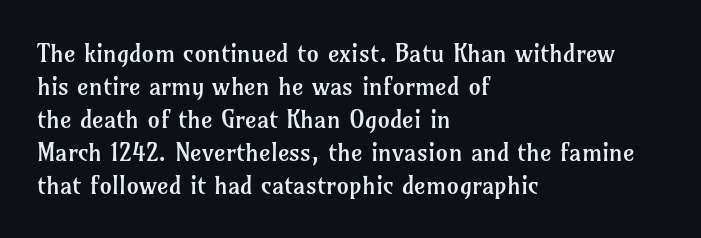
{"italic": "no", "bold": "no", "underline": "no", "align": "left", "line_spacing": "normal", "line_spacing_ratio": 1.32, "letter_spacing": "normal", "letter_spacing_em": 0.0, "glyph_px": 25}
